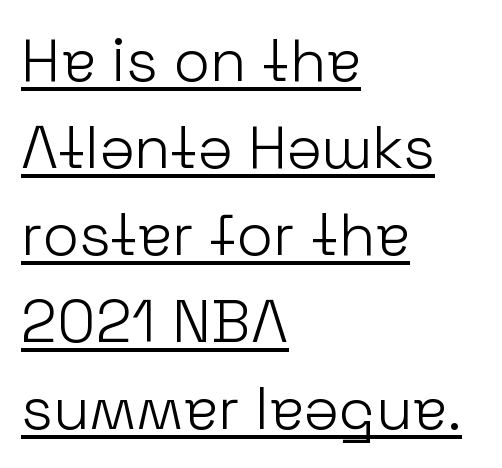
{"serif": "no", "italic": "no", "bold": "no", "weight": "light", "width": "normal", "stroke_contrast": "low", "x_height": "medium", "monospaced": "no", "underline": "yes", "align": "left", "line_spacing": "normal", "line_spacing_ratio": 1.45, "letter_spacing": "normal", "letter_spacing_em": 0.0, "glyph_px": 60}
